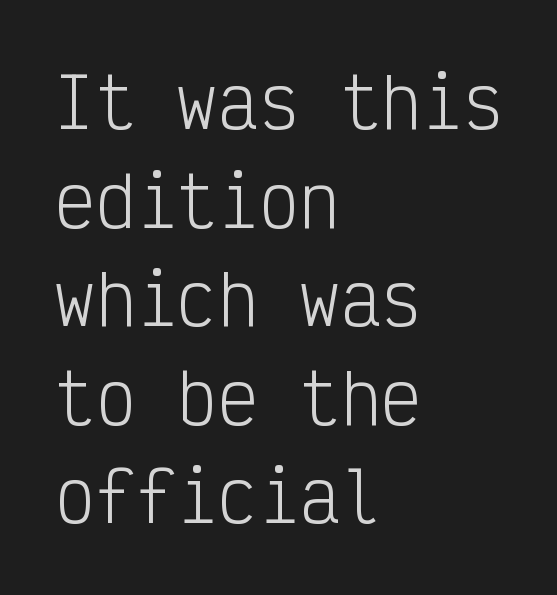
The image shows 68 px light, condensed sans-serif type, upright, monospaced; set left-aligned, normal line spacing (1.45x), normal letter spacing, not underlined; low stroke contrast and a medium x-height.
